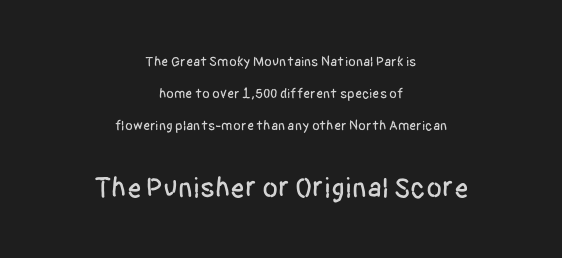
This sample uses plain, unmodified letter spacing. Neither beginnings nor endings align; midpoints do. Character size in the trailing block exceeds that of the leading block. Does the leading feel generous? Absolutely, it's lavish.
